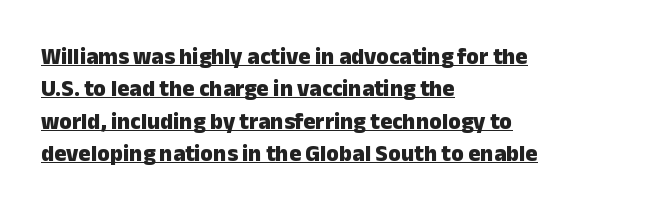
Q: Is the text bold? A: Yes.
Q: Is the text italic (slanted)? A: No, it is upright.
Q: Is the text underlined? A: Yes.
Q: How is the paragraph aligned? A: Left-aligned.
Q: Is the spacing between letters normal or unusually wide? A: Normal.
Q: Is the spacing between lines tight, normal or loose? A: Normal.
